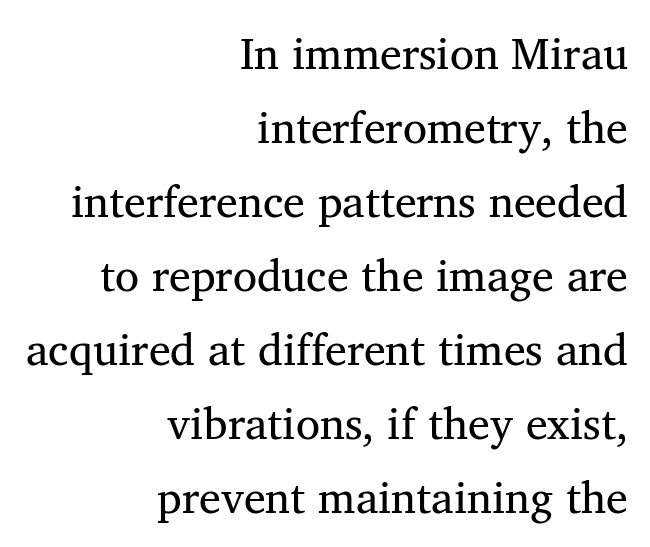
{"serif": "yes", "bold": "no", "weight": "regular", "width": "normal", "stroke_contrast": "medium", "x_height": "medium", "monospaced": "no", "underline": "no", "align": "right", "line_spacing": "normal", "line_spacing_ratio": 1.68, "letter_spacing": "normal", "letter_spacing_em": 0.0, "glyph_px": 44}
